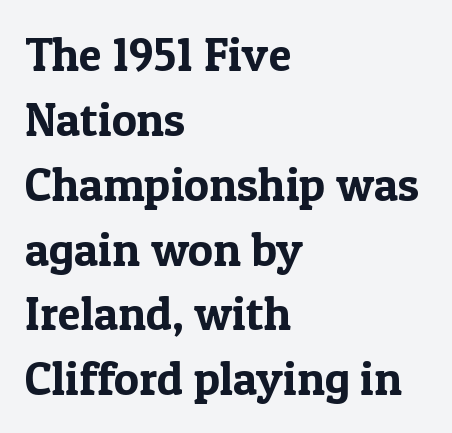
{"serif": "yes", "italic": "no", "width": "normal", "x_height": "medium", "monospaced": "no", "underline": "no", "align": "left", "line_spacing": "normal", "line_spacing_ratio": 1.38, "letter_spacing": "normal", "letter_spacing_em": 0.0, "glyph_px": 47}
